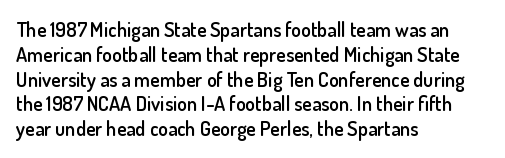
Where is the straight margin? On the left. These words are printed semibold, heavier than regular yet not bold. Designer's note — italics off, roman on. The space beneath each line is pristine and unruled. Words appear dense and cohesive because spacing is normal.
